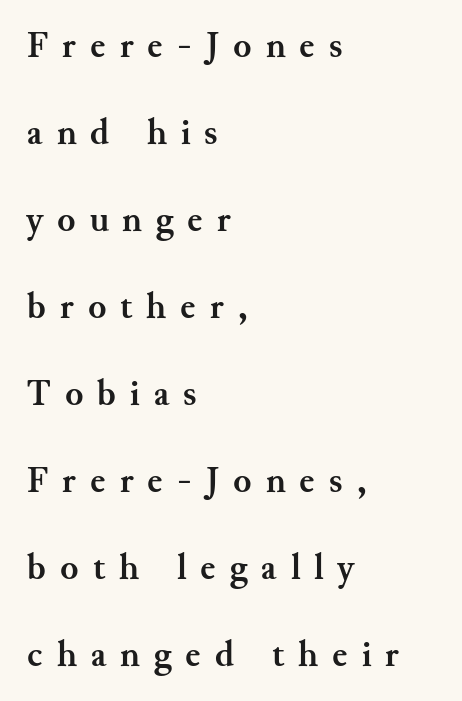
Glance below the letters and you will spot only blank space. Pretty heavy lettering here — definitely bold. The line texture is sparse and dotted thanks to wide tracking. Check where the strokes stop: tiny serifs finish them off. If you drew a line through each stem, it would be perfectly vertical.
